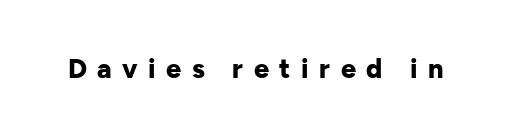
The zone under the glyphs is completely vacant. The letterforms stand isolated, each surrounded by extra space. The font's upright variant was chosen for this text. Chunky letters — that's bold for sure.
